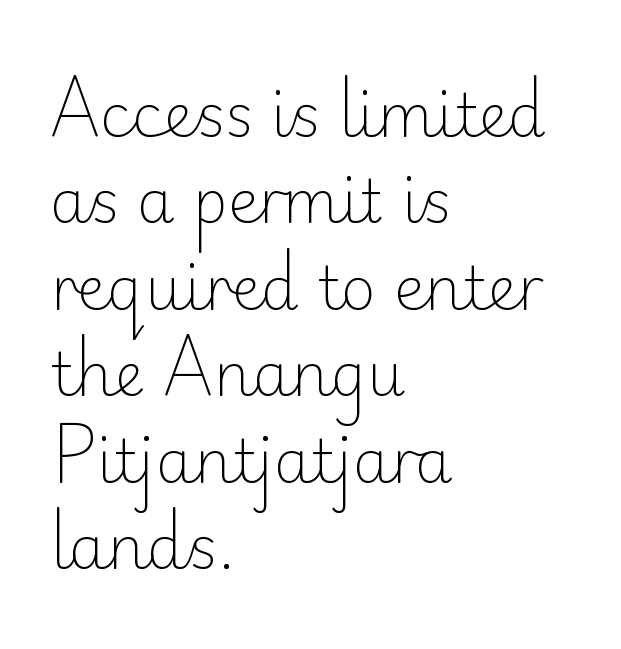
{"serif": "no", "italic": "no", "bold": "no", "weight": "light", "width": "normal", "stroke_contrast": "low", "x_height": "small", "monospaced": "no", "underline": "no", "align": "left", "line_spacing": "normal", "line_spacing_ratio": 1.44, "letter_spacing": "normal", "letter_spacing_em": 0.0, "glyph_px": 60}
